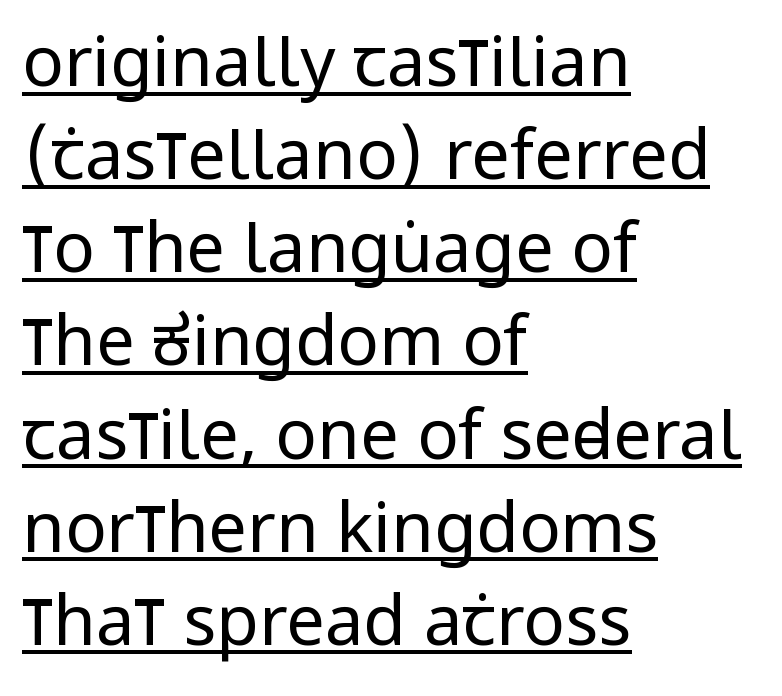
{"serif": "no", "italic": "no", "bold": "no", "weight": "regular", "width": "condensed", "stroke_contrast": "low", "x_height": "large", "monospaced": "no", "underline": "yes", "align": "left", "line_spacing": "normal", "line_spacing_ratio": 1.35, "letter_spacing": "normal", "letter_spacing_em": 0.0, "glyph_px": 69}
